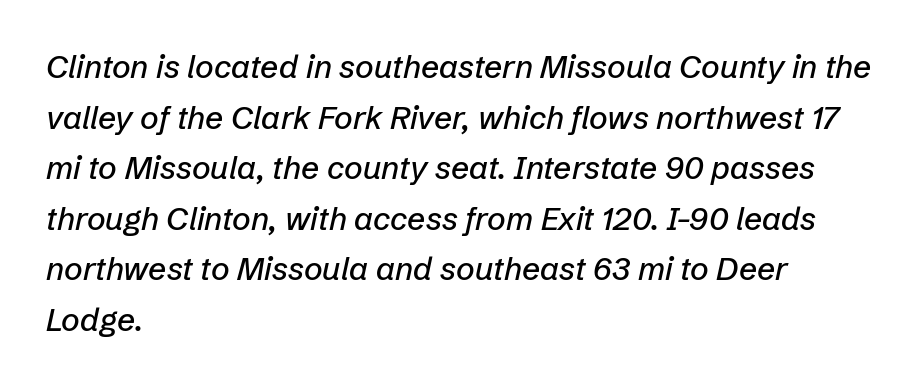
Q: Is the text italic (slanted)? A: Yes, it leans right by about 12 degrees.
Q: Is the text underlined? A: No.
Q: How is the paragraph aligned? A: Left-aligned.
Q: Is the spacing between letters normal or unusually wide? A: Normal.
Q: Is the spacing between lines tight, normal or loose? A: Normal.
Q: Width (condensed, normal, or wide)? A: Normal.
Q: Stroke contrast? A: Low.
Q: x-height? A: Medium.
Q: Monospaced? A: No.
